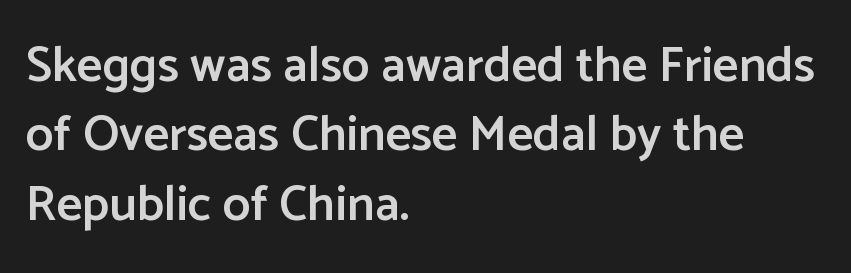
{"serif": "no", "italic": "no", "bold": "semi", "weight": "semibold", "width": "normal", "stroke_contrast": "low", "x_height": "medium", "monospaced": "no", "underline": "no", "align": "left", "line_spacing": "normal", "line_spacing_ratio": 1.39, "letter_spacing": "normal", "letter_spacing_em": 0.0, "glyph_px": 50}
